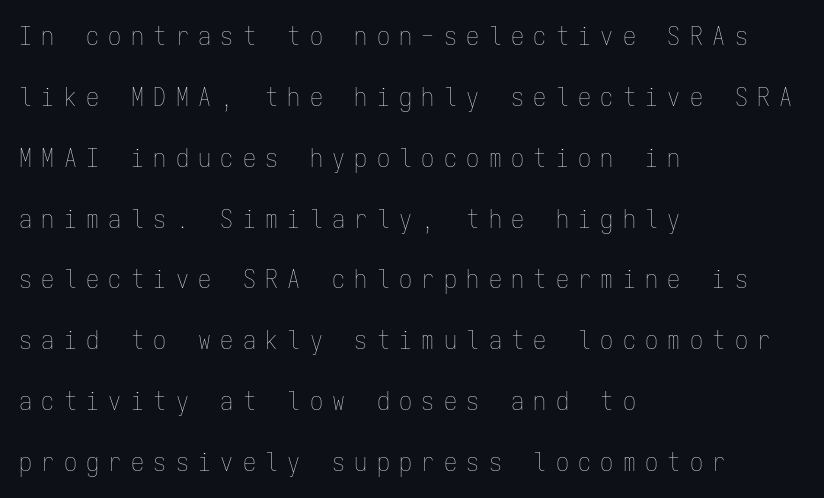
The image shows 26 px text type, upright; set left-aligned, loose line spacing (2.34x), unusually wide letter spacing (+0.36 em), not underlined.
